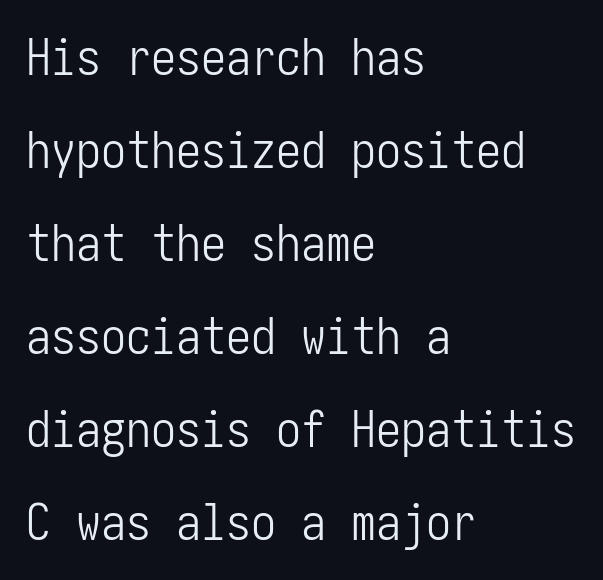
Q: Is the text bold? A: No.
Q: Is the text italic (slanted)? A: No, it is upright.
Q: Is the typeface a serif or a sans-serif typeface? A: Sans-serif.
Q: Is the text underlined? A: No.
Q: How is the paragraph aligned? A: Left-aligned.
Q: Is the spacing between letters normal or unusually wide? A: Normal.
Q: Width (condensed, normal, or wide)? A: Condensed.
Q: Stroke contrast? A: Low.
Q: x-height? A: Medium.
